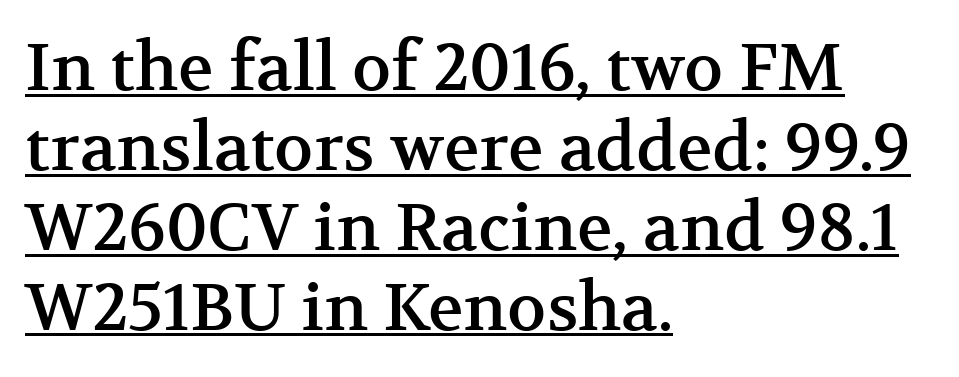
{"serif": "yes", "italic": "no", "width": "normal", "stroke_contrast": "medium", "x_height": "medium", "monospaced": "no", "underline": "yes", "align": "left", "line_spacing_ratio": 1.21, "letter_spacing": "normal", "letter_spacing_em": 0.0, "glyph_px": 66}
